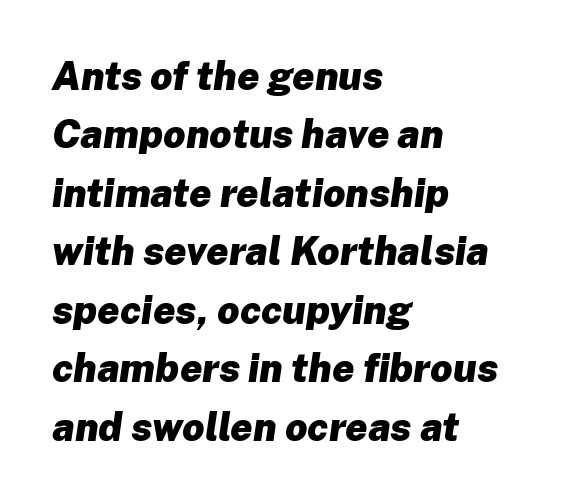
The image shows 39 px heavy type, italic (leaning right); set left-aligned, normal line spacing (1.5x), normal letter spacing, not underlined; low stroke contrast and a medium x-height.
